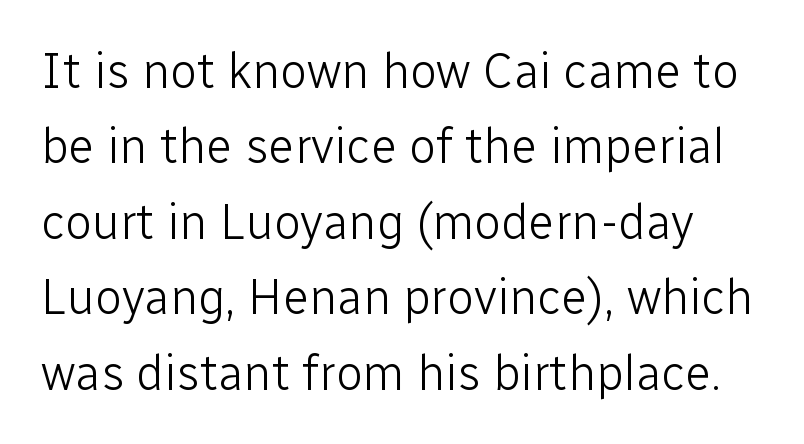
{"serif": "no", "italic": "no", "bold": "no", "weight": "light", "width": "normal", "stroke_contrast": "low", "x_height": "medium", "monospaced": "no", "underline": "no", "line_spacing": "normal", "line_spacing_ratio": 1.54, "letter_spacing": "normal", "letter_spacing_em": 0.0, "glyph_px": 49}
